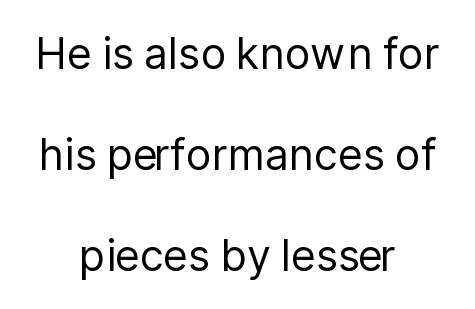
{"serif": "no", "italic": "no", "bold": "no", "weight": "regular", "width": "normal", "stroke_contrast": "low", "x_height": "medium", "monospaced": "no", "underline": "no", "align": "center", "line_spacing": "loose", "line_spacing_ratio": 2.35, "letter_spacing": "normal", "letter_spacing_em": 0.0, "glyph_px": 43}
